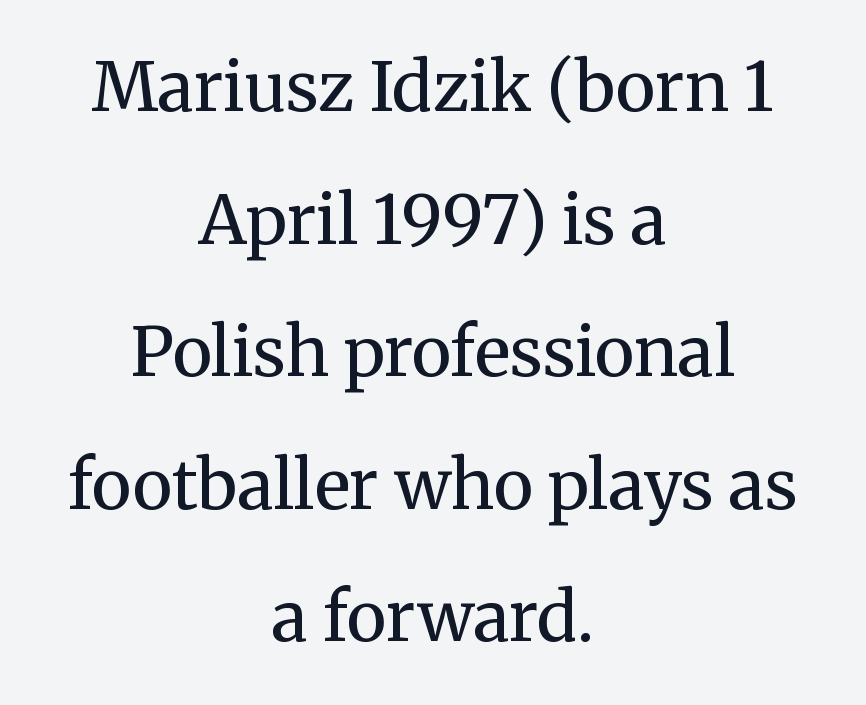
The image shows 68 px regular-weight serif type, upright; set centered, loose line spacing (1.95x), normal letter spacing, not underlined; medium stroke contrast and a medium x-height.
